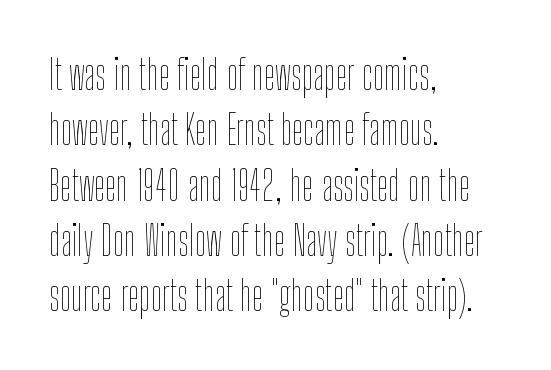
{"italic": "no", "bold": "no", "weight": "thin", "width": "condensed", "stroke_contrast": "low", "x_height": "medium", "monospaced": "no", "underline": "no", "align": "left", "line_spacing": "normal", "line_spacing_ratio": 1.35, "letter_spacing": "normal", "letter_spacing_em": 0.0, "glyph_px": 41}
